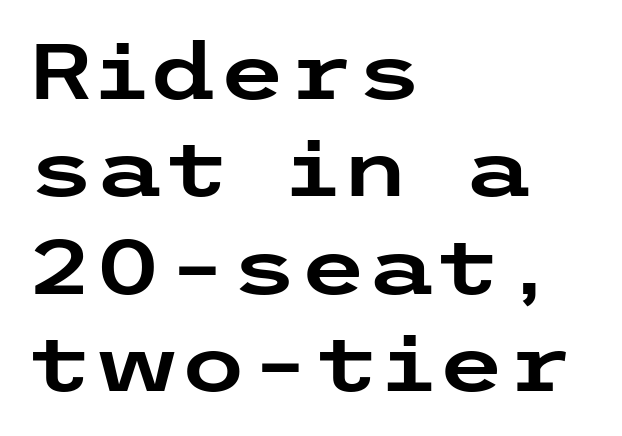
Q: Is the text italic (slanted)? A: No, it is upright.
Q: Is the typeface a serif or a sans-serif typeface? A: Sans-serif.
Q: Is the text underlined? A: No.
Q: How is the paragraph aligned? A: Left-aligned.
Q: Is the spacing between letters normal or unusually wide? A: Normal.
Q: Is the spacing between lines tight, normal or loose? A: Normal.
Q: Width (condensed, normal, or wide)? A: Wide.
Q: Stroke contrast? A: Low.
Q: x-height? A: Medium.
